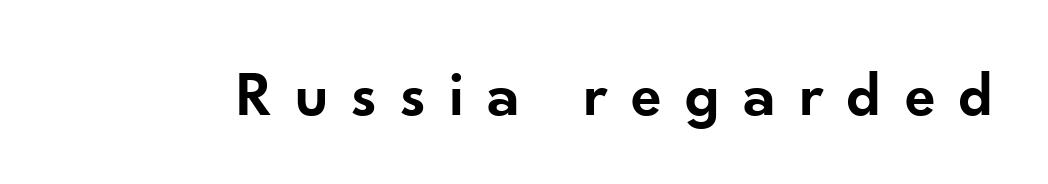
Do the letters lean? They stand straight. Has an underline been added? It has not. A typesetter would call this proportional, since set widths differ per character. The text was rendered using a sans face with plain stroke endings. This sample uses expanded letter spacing, leaving extra air between glyphs.
